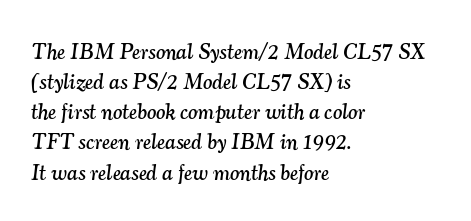
{"italic": "yes", "lean": "right", "slant_degrees": 7, "underline": "no", "align": "left", "line_spacing": "normal", "line_spacing_ratio": 1.37, "letter_spacing": "normal", "letter_spacing_em": 0.0, "glyph_px": 22}
